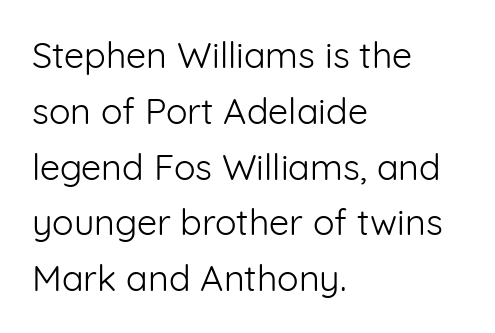
{"serif": "no", "italic": "no", "bold": "no", "weight": "light", "width": "normal", "stroke_contrast": "low", "x_height": "medium", "monospaced": "no", "underline": "no", "align": "left", "line_spacing": "normal", "line_spacing_ratio": 1.55, "letter_spacing": "normal", "letter_spacing_em": 0.0, "glyph_px": 36}
